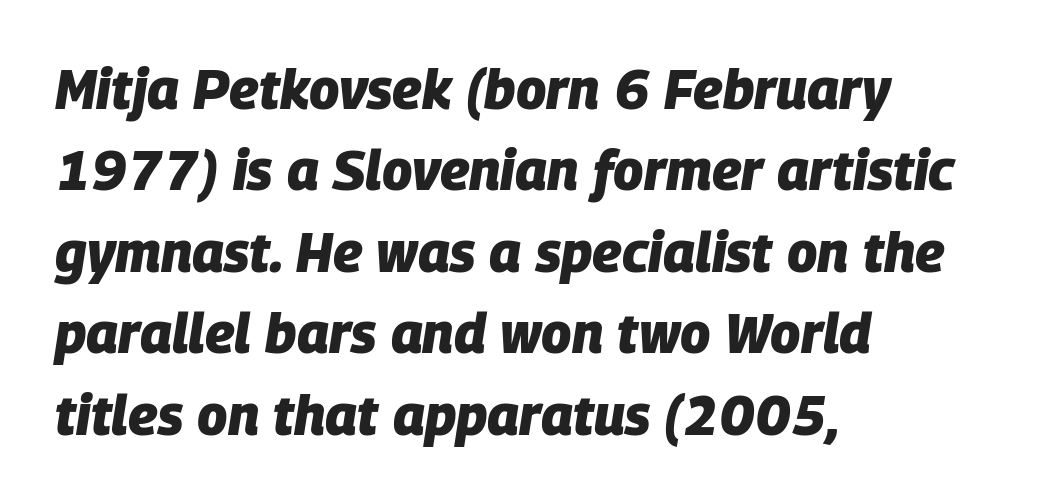
Q: Is the text bold? A: Yes.
Q: Is the text italic (slanted)? A: Yes, it leans right by about 9 degrees.
Q: Is the text underlined? A: No.
Q: How is the paragraph aligned? A: Left-aligned.
Q: Is the spacing between letters normal or unusually wide? A: Normal.
Q: Is the spacing between lines tight, normal or loose? A: Normal.
Q: Width (condensed, normal, or wide)? A: Normal.
Q: Stroke contrast? A: Low.
Q: x-height? A: Large.
Q: Monospaced? A: No.
